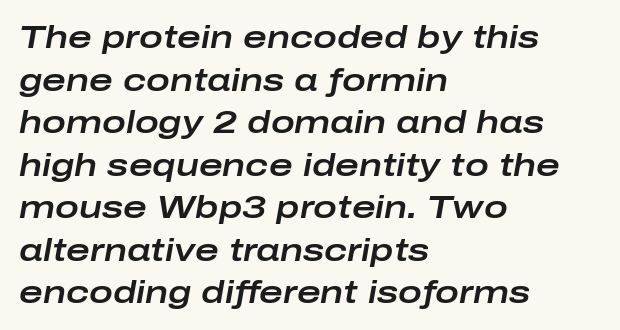
The axis of the letterforms is tilted away from vertical. Note the varied advance widths — an 'i' is clearly narrower than an 'm'. No extra tracking has been applied to these lines. Horizontal alignment here is leftward, the default for most running prose. Quick note: interline space is typical.
